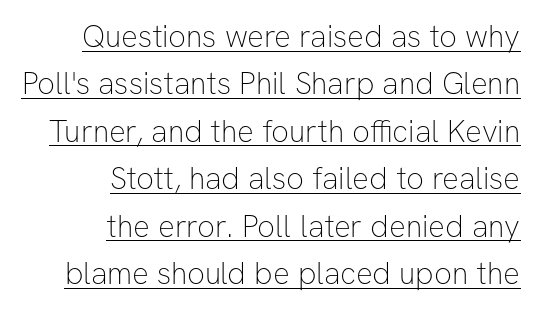
Q: Is the text bold? A: No.
Q: Is the text italic (slanted)? A: No, it is upright.
Q: Is the typeface a serif or a sans-serif typeface? A: Sans-serif.
Q: Is the text underlined? A: Yes.
Q: How is the paragraph aligned? A: Right-aligned.
Q: Is the spacing between letters normal or unusually wide? A: Normal.
Q: Is the spacing between lines tight, normal or loose? A: Normal.
Q: Width (condensed, normal, or wide)? A: Normal.
Q: Stroke contrast? A: Low.
Q: x-height? A: Medium.
Q: Monospaced? A: No.
